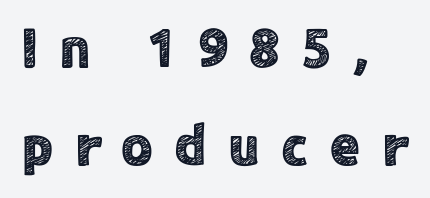
Here the glyphs are tracked loosely, breaking word shapes into spaced letters. Every row of glyphs begins at an identical x-position on the left. Honestly, there is no underline to notice here at all. Stroke terminals: plain, sans-serif.
